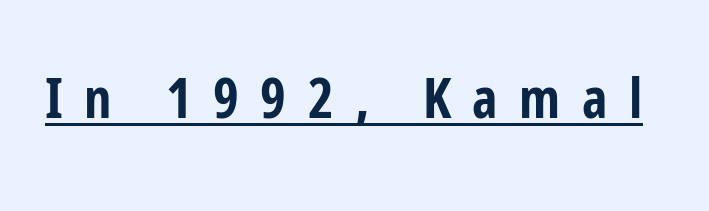
These lines are rendered in a variable-pitch font. Glyph-to-glyph distance is far greater than everyday printed text. The specimen includes a rule beneath the text block's lines. The lettering stays uniformly vertical, giving the passage a roman look. Is the type bold? Yes — the strokes are clearly thick and heavy.
